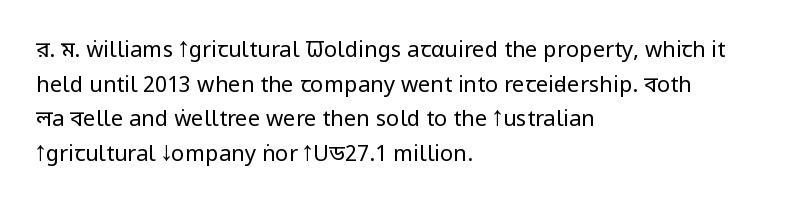
Which margin do the lines hug? The left one — the right edge is uneven. This is roman type, the default non-slanted kind. Summary of vertical rhythm: regular, with standard interline spacing. These glyphs show unthickened strokes, regular width or finer. The rendering keeps characters at their native spacing. The gap between lines stays unmarked.
